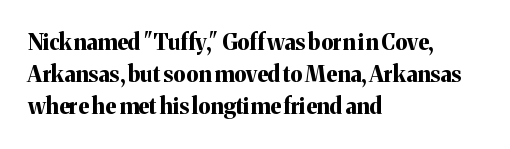
The image shows 22 px bold type, upright; set left-aligned, normal line spacing (1.46x), normal letter spacing, not underlined.
